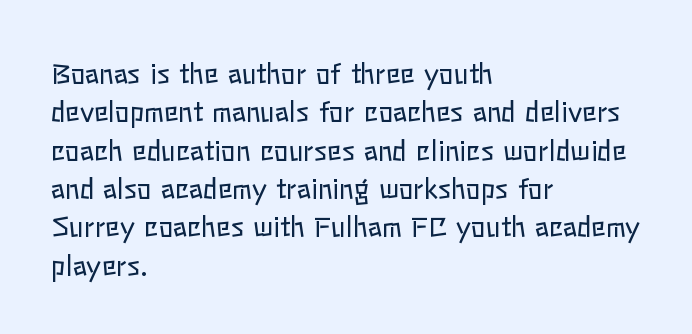
Every row of glyphs begins at an identical x-position on the left. A roman cut, with each character standing at attention. Does the leading feel generous? No, just average. The tracking reads as untouched default to a designer's eye.
